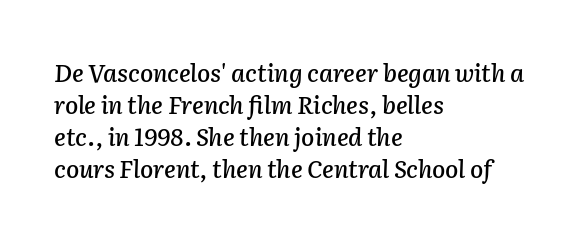
Rows of type keep a routine distance in the vertical direction. Designer's note — italics engaged. Each word holds together tightly as a unit, with standard inter-letter gaps. A bare baseline throughout the passage.
